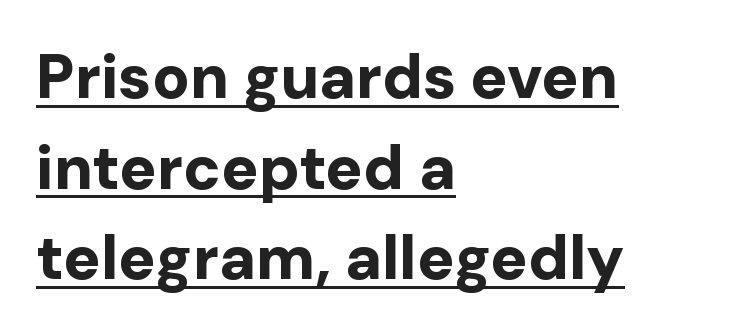
{"serif": "no", "italic": "no", "bold": "yes", "weight": "bold", "width": "normal", "stroke_contrast": "low", "x_height": "medium", "monospaced": "no", "underline": "yes", "align": "left", "line_spacing": "normal", "line_spacing_ratio": 1.46, "letter_spacing": "normal", "letter_spacing_em": 0.0, "glyph_px": 62}
